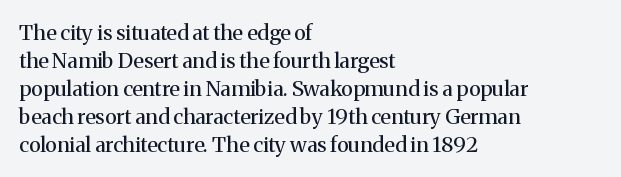
The paragraph has a hard left edge and a soft right edge. Rows of type keep a routine distance in the vertical direction. The letters sit at their default tracking, neither squeezed nor spread. Posture: vertical.
